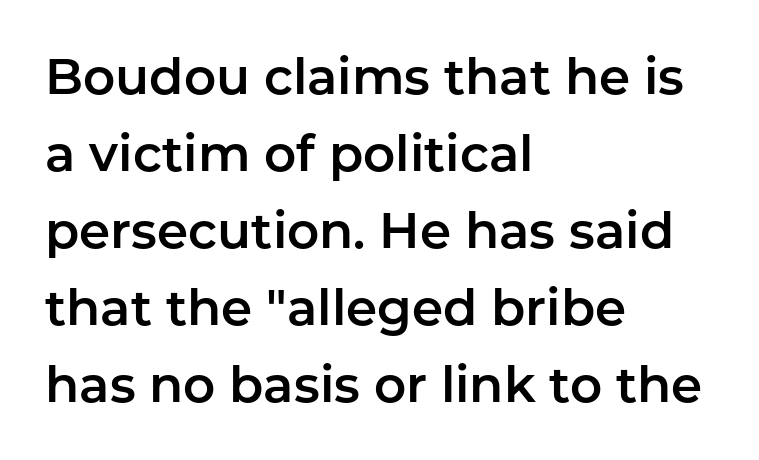
{"serif": "no", "italic": "no", "width": "normal", "stroke_contrast": "low", "x_height": "medium", "monospaced": "no", "underline": "no", "align": "left", "line_spacing": "normal", "line_spacing_ratio": 1.54, "letter_spacing": "normal", "letter_spacing_em": 0.0, "glyph_px": 50}
